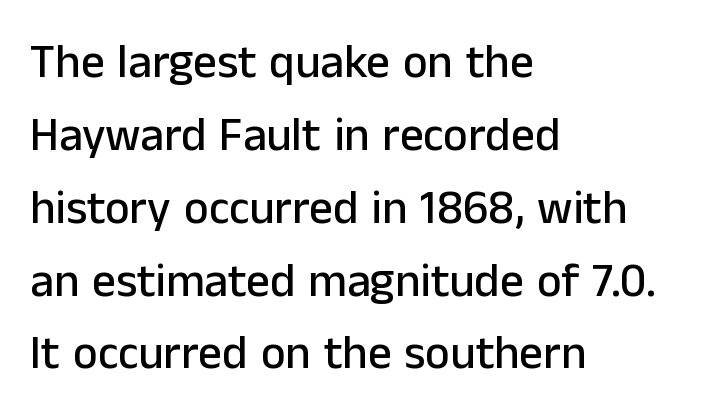
Q: Is the text italic (slanted)? A: No, it is upright.
Q: Is the typeface a serif or a sans-serif typeface? A: Sans-serif.
Q: Is the text underlined? A: No.
Q: How is the paragraph aligned? A: Left-aligned.
Q: Is the spacing between letters normal or unusually wide? A: Normal.
Q: Is the spacing between lines tight, normal or loose? A: Normal.
Q: Width (condensed, normal, or wide)? A: Normal.
Q: Stroke contrast? A: Low.
Q: x-height? A: Medium.
Q: Monospaced? A: No.
